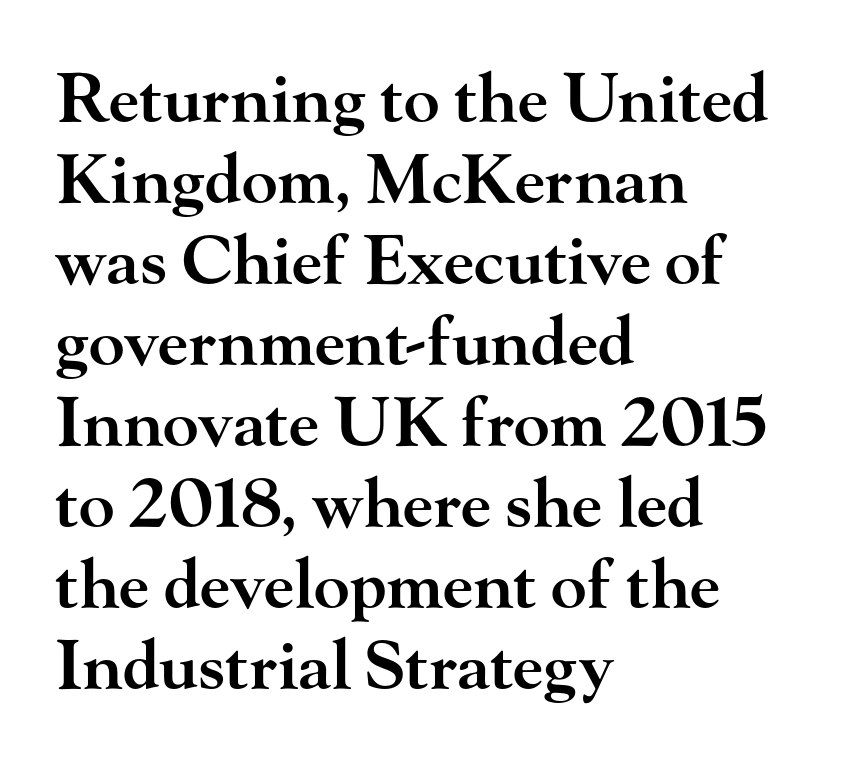
{"serif": "yes", "italic": "no", "bold": "semi", "weight": "semibold", "width": "wide", "stroke_contrast": "high", "x_height": "small", "monospaced": "no", "underline": "no", "align": "left", "line_spacing_ratio": 1.21, "letter_spacing": "normal", "letter_spacing_em": 0.0, "glyph_px": 67}
